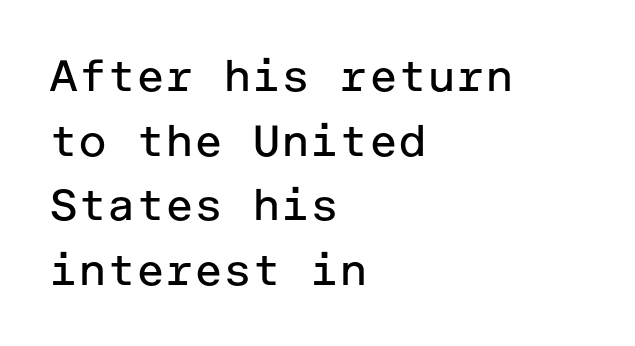
Q: Is the text bold? A: No.
Q: Is the text italic (slanted)? A: No, it is upright.
Q: Is the typeface a serif or a sans-serif typeface? A: Sans-serif.
Q: Is the text underlined? A: No.
Q: How is the paragraph aligned? A: Left-aligned.
Q: Is the spacing between letters normal or unusually wide? A: Normal.
Q: Is the spacing between lines tight, normal or loose? A: Normal.
Q: Width (condensed, normal, or wide)? A: Normal.
Q: Stroke contrast? A: Low.
Q: x-height? A: Medium.
